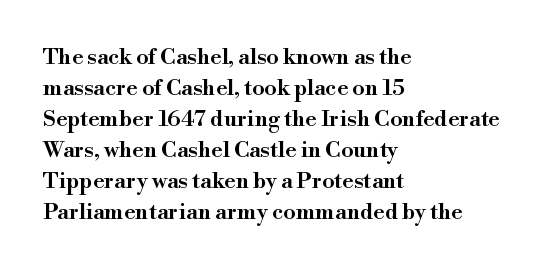
Does extra space separate the letters? No, they use regular spacing. Italic? Not at all — the glyphs are vertical. Notice how the passage keeps a crisp vertical edge on the left only. In terms of leading, this rendering sits right in the middle.
